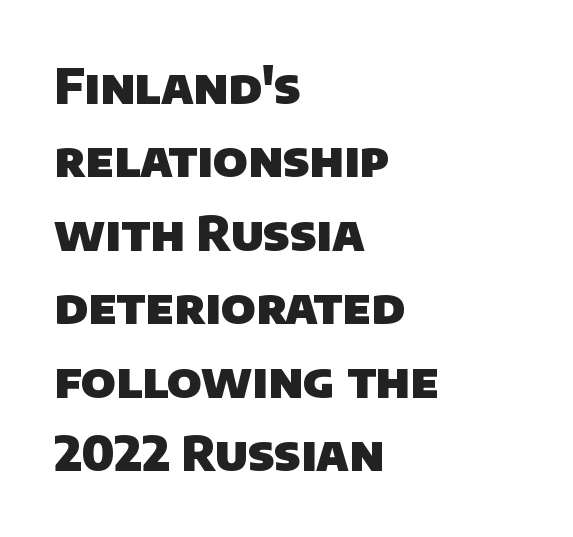
{"serif": "no", "bold": "yes", "weight": "heavy", "width": "normal", "stroke_contrast": "low", "x_height": "large", "monospaced": "no", "underline": "no", "align": "left", "line_spacing": "normal", "line_spacing_ratio": 1.53, "letter_spacing": "normal", "letter_spacing_em": 0.0, "glyph_px": 48}
